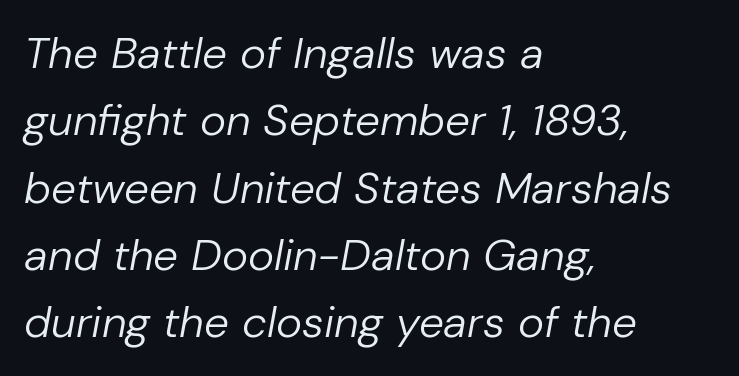
The whole block is typeset with a tilt. The rendering uses natural spacing where letterforms have individual widths. No word sits above an underline. Vertical stems look standard width or narrower in stroke. How are the letters spaced? Ordinarily, with no added tracking. Horizontal bands of white between lines are of average thickness.
